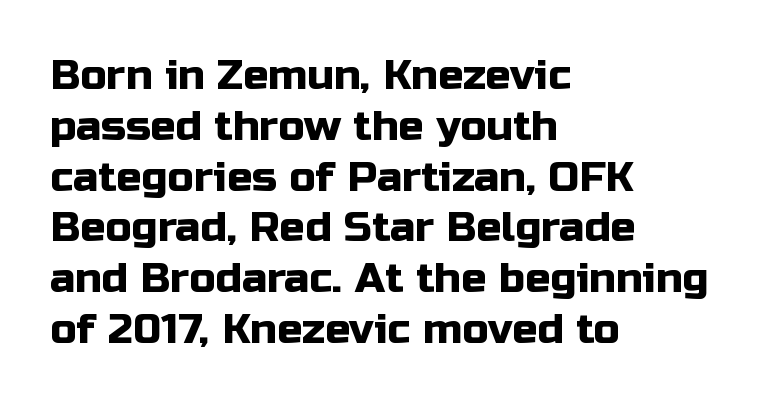
The image shows 42 px sans-serif type, upright; set left-aligned, line spacing 1.21x, normal letter spacing, not underlined; low stroke contrast and a medium x-height.
